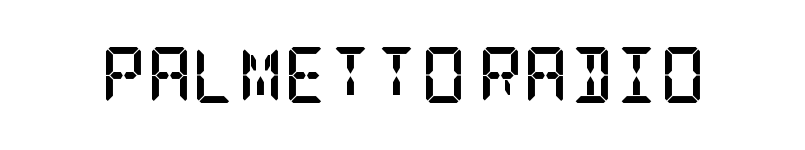
The image shows 56 px semibold, condensed serif type, upright; set normal letter spacing, not underlined; low stroke contrast and a large x-height.
